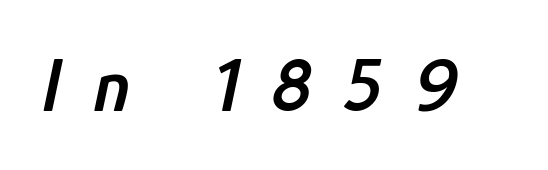
{"italic": "yes", "lean": "right", "slant_degrees": 12, "bold": "semi", "weight": "semibold", "width": "condensed", "stroke_contrast": "low", "x_height": "medium", "monospaced": "no", "underline": "no", "letter_spacing": "wide", "letter_spacing_em": 0.43, "glyph_px": 76}
